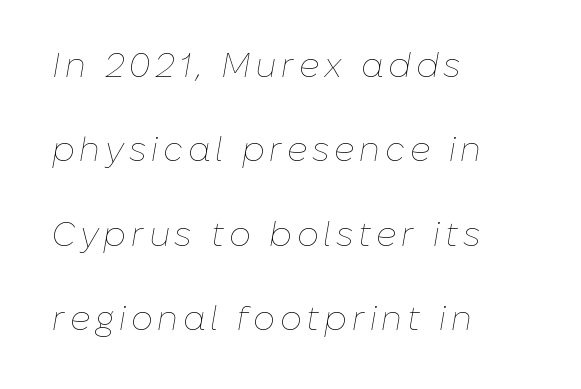
Q: Is the text bold? A: No.
Q: Is the text italic (slanted)? A: Yes, it leans right by about 10 degrees.
Q: Is the text underlined? A: No.
Q: How is the paragraph aligned? A: Left-aligned.
Q: Is the spacing between lines tight, normal or loose? A: Loose.
Q: Width (condensed, normal, or wide)? A: Normal.
Q: Stroke contrast? A: Low.
Q: x-height? A: Medium.
Q: Monospaced? A: No.
